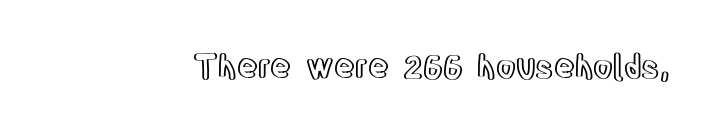
Q: Is the text italic (slanted)? A: No, it is upright.
Q: Is the text underlined? A: No.
Q: Is the spacing between letters normal or unusually wide? A: Normal.
Q: Width (condensed, normal, or wide)? A: Condensed.
Q: x-height? A: Large.
Q: Monospaced? A: No.
